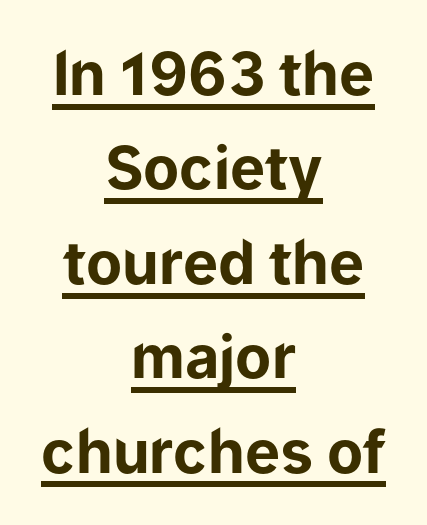
The image shows 59 px bold sans-serif type, upright; set centered, normal line spacing (1.6x), normal letter spacing, underlined; low stroke contrast and a medium x-height.
